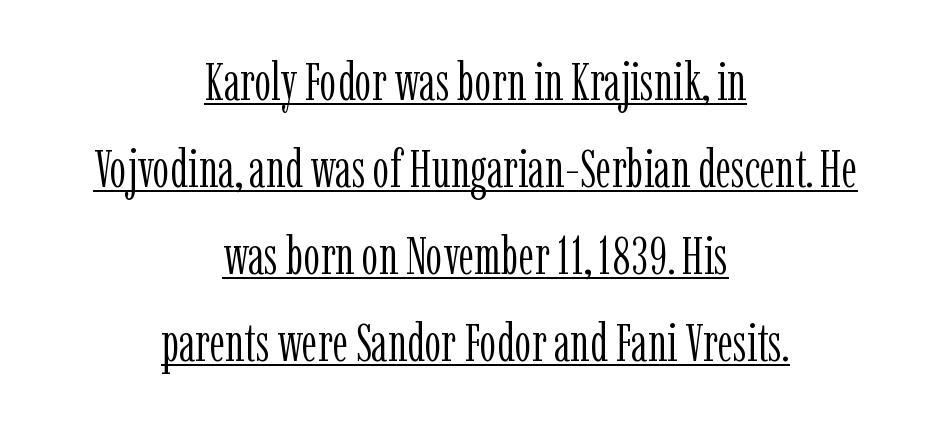
{"serif": "yes", "italic": "no", "bold": "no", "weight": "light", "width": "condensed", "stroke_contrast": "low", "x_height": "medium", "monospaced": "no", "underline": "yes", "align": "center", "line_spacing": "normal", "line_spacing_ratio": 1.64, "letter_spacing": "normal", "letter_spacing_em": 0.0, "glyph_px": 53}
